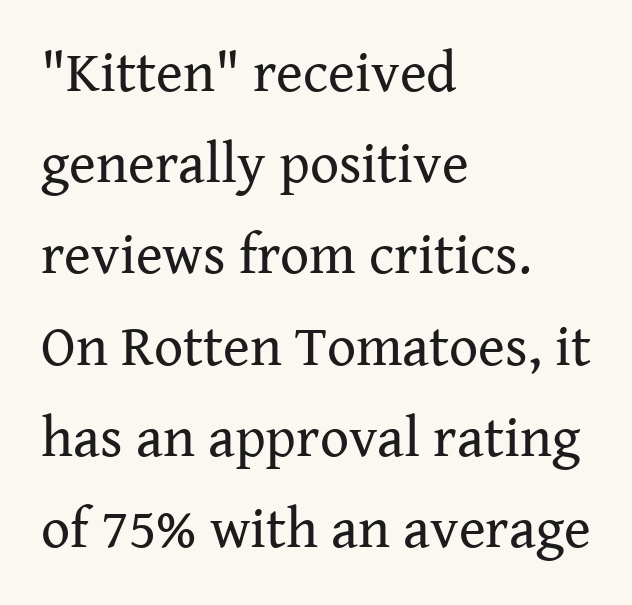
{"serif": "yes", "italic": "no", "bold": "no", "weight": "regular", "width": "normal", "stroke_contrast": "medium", "x_height": "medium", "monospaced": "no", "underline": "no", "align": "left", "line_spacing": "normal", "line_spacing_ratio": 1.6, "letter_spacing": "normal", "letter_spacing_em": 0.0, "glyph_px": 57}
